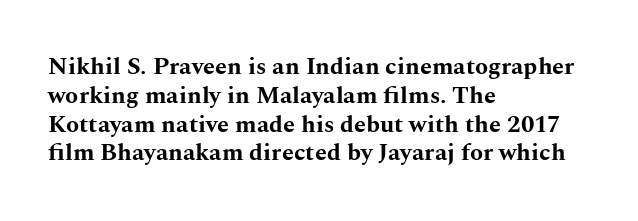
Q: Is the text bold? A: Yes.
Q: Is the text italic (slanted)? A: No, it is upright.
Q: Is the text underlined? A: No.
Q: How is the paragraph aligned? A: Left-aligned.
Q: Is the spacing between letters normal or unusually wide? A: Normal.
